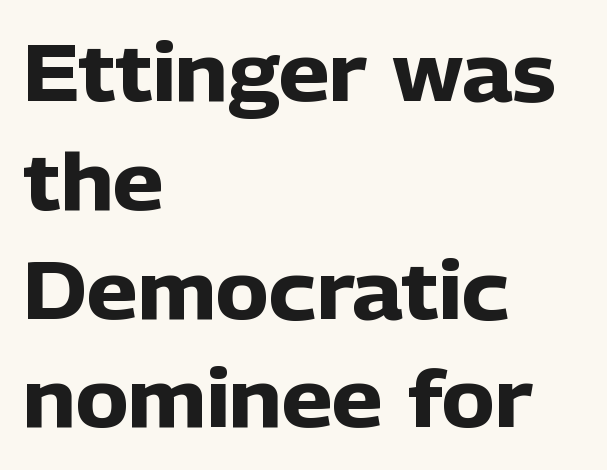
The image shows 80 px heavy sans-serif type, upright; set left-aligned, normal line spacing (1.36x), normal letter spacing, not underlined; low stroke contrast and a medium x-height.
